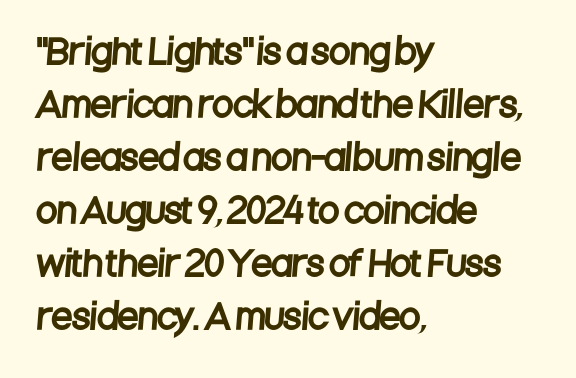
The image shows 34 px condensed sans-serif type; set left-aligned, normal line spacing (1.56x), normal letter spacing, not underlined; low stroke contrast and a large x-height.
